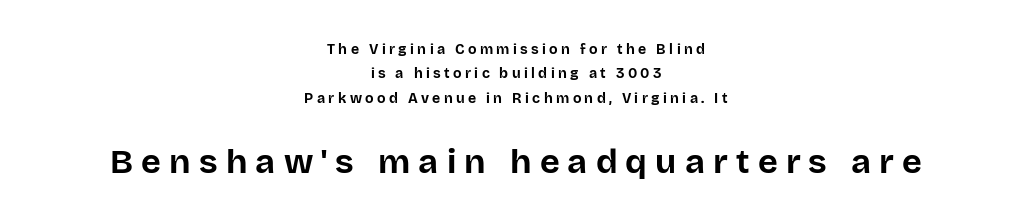
Note the varied advance widths — an 'i' is clearly narrower than an 'm'. Character size in the trailing block exceeds that of the leading block. Horizontal alignment here is central, giving a formal, balanced look. I'd call this a sans setting — the letters go barefoot. The letters are spread apart with noticeably loose tracking. Just letters on the line, the space beneath them empty.
